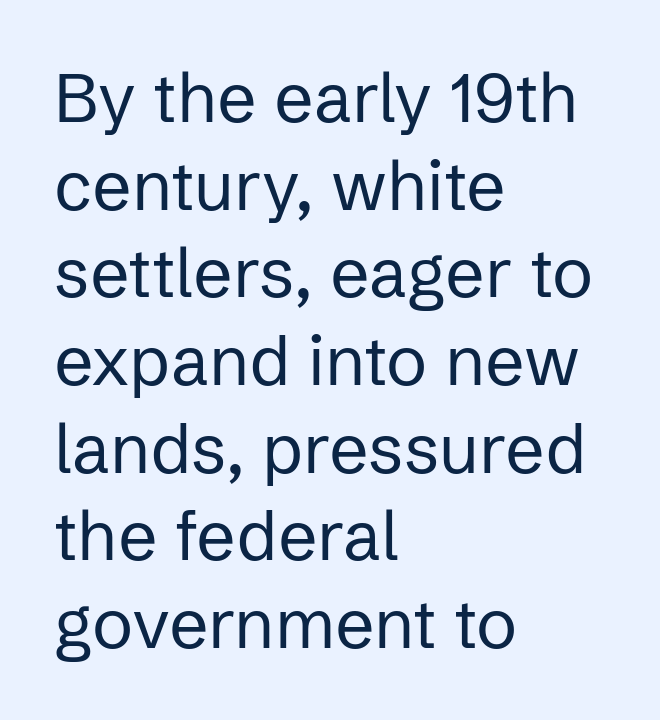
Q: Is the text bold? A: No.
Q: Is the text italic (slanted)? A: No, it is upright.
Q: Is the typeface a serif or a sans-serif typeface? A: Sans-serif.
Q: Is the text underlined? A: No.
Q: How is the paragraph aligned? A: Left-aligned.
Q: Is the spacing between letters normal or unusually wide? A: Normal.
Q: Is the spacing between lines tight, normal or loose? A: Normal.
Q: Width (condensed, normal, or wide)? A: Normal.
Q: Stroke contrast? A: Low.
Q: x-height? A: Medium.
Q: Monospaced? A: No.
